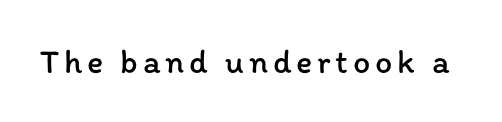
{"italic": "no", "bold": "no", "weight": "regular", "width": "normal", "stroke_contrast": "low", "x_height": "medium", "monospaced": "no", "underline": "no", "glyph_px": 34}
